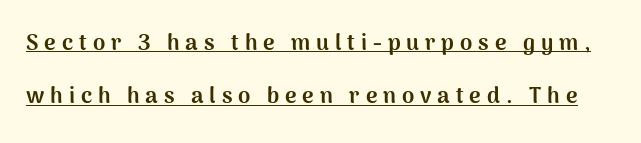
Beneath each row of characters lies a ruled line. The face used here is rendered with a markedly widened letterfit. The letters stand upright; this is a roman face. Heavy, bold letterforms.
